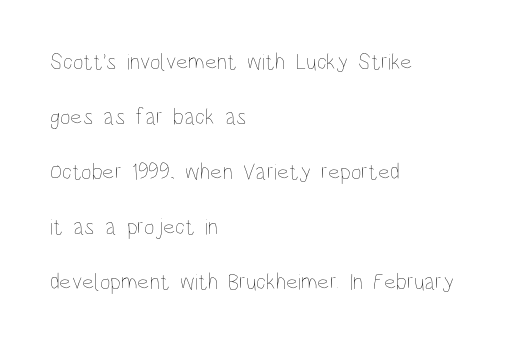
The image shows 23 px text type, upright; set left-aligned, loose line spacing (2.39x), normal letter spacing, not underlined.
